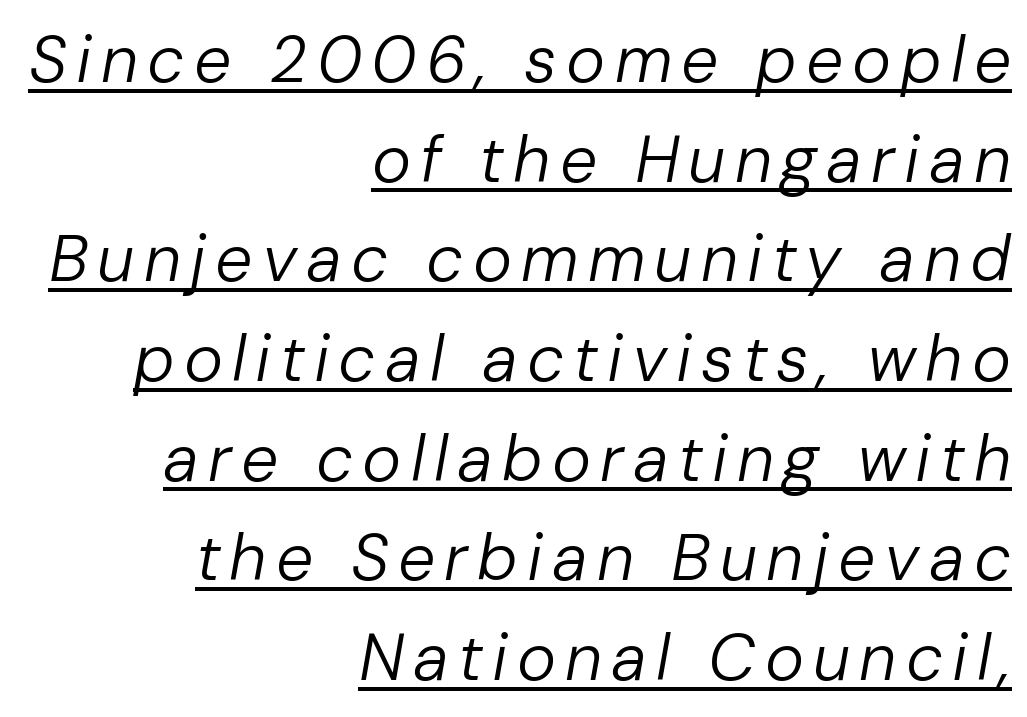
Q: Is the text bold? A: No.
Q: Is the text italic (slanted)? A: Yes, it leans right by about 10 degrees.
Q: Is the text underlined? A: Yes.
Q: How is the paragraph aligned? A: Right-aligned.
Q: Is the spacing between lines tight, normal or loose? A: Normal.
Q: Width (condensed, normal, or wide)? A: Normal.
Q: Stroke contrast? A: Low.
Q: x-height? A: Medium.
Q: Monospaced? A: No.
